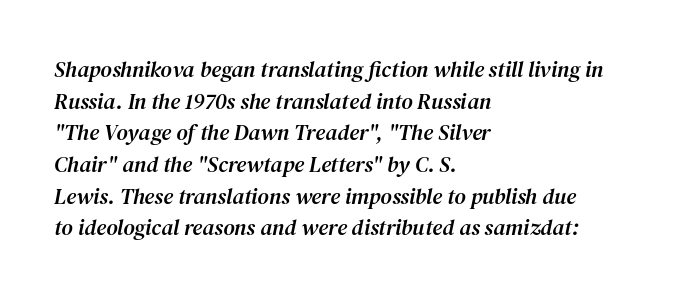
The image shows 22 px text type, italic (leaning right); set left-aligned, normal line spacing (1.44x), normal letter spacing, not underlined.
